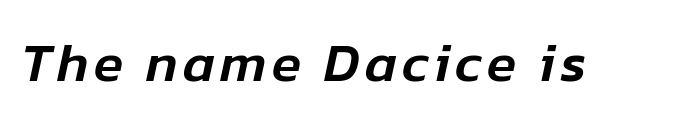
Compared with ordinary roman type, these characters are visibly tilted. A typesetter would call this proportional, since set widths differ per character. Letters rest on an invisible, unmarked baseline.
